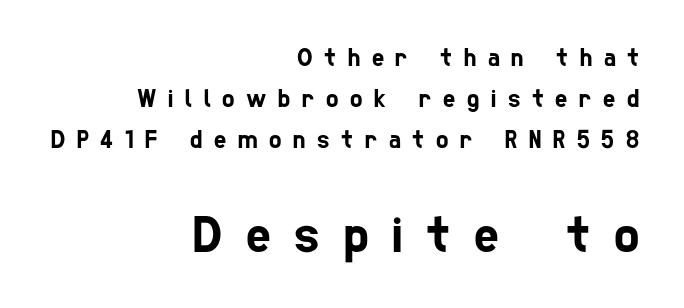
{"serif": "no", "width": "condensed", "stroke_contrast": "low", "x_height": "medium", "monospaced": "no", "underline": "no", "align": "right", "line_spacing": "normal", "line_spacing_ratio": 1.57, "letter_spacing": "wide", "letter_spacing_em": 0.45, "larger_block": "second", "size_ratio": 2.04, "glyph_px": 53}
